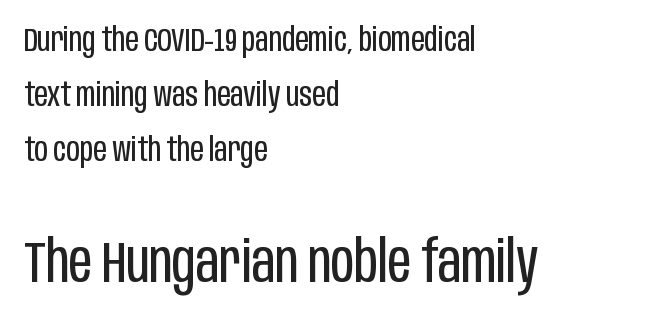
Q: Is the text bold? A: No.
Q: Is the text italic (slanted)? A: No, it is upright.
Q: Is the typeface a serif or a sans-serif typeface? A: Sans-serif.
Q: Is the text underlined? A: No.
Q: How is the paragraph aligned? A: Left-aligned.
Q: Is the spacing between letters normal or unusually wide? A: Normal.
Q: Is the spacing between lines tight, normal or loose? A: Normal.
Q: Which block of text is set in a larger size, the first (top) or the second (bottom)? A: The second (bottom) one.
Q: Width (condensed, normal, or wide)? A: Condensed.
Q: Stroke contrast? A: Low.
Q: x-height? A: Large.
Q: Monospaced? A: No.
